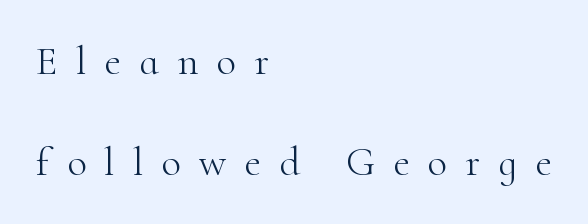
{"serif": "yes", "italic": "no", "bold": "no", "weight": "light", "width": "normal", "stroke_contrast": "high", "x_height": "small", "monospaced": "no", "underline": "no", "align": "left", "line_spacing": "loose", "line_spacing_ratio": 2.47, "letter_spacing": "wide", "letter_spacing_em": 0.44, "glyph_px": 41}
